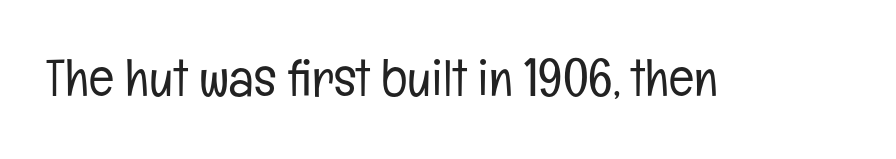
{"serif": "no", "italic": "no", "bold": "no", "weight": "light", "width": "condensed", "stroke_contrast": "low", "x_height": "medium", "monospaced": "no", "underline": "no", "letter_spacing": "normal", "letter_spacing_em": 0.0, "glyph_px": 52}
